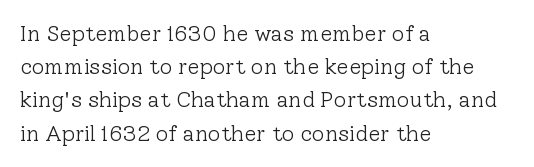
{"italic": "no", "bold": "no", "underline": "no", "align": "left", "line_spacing": "normal", "line_spacing_ratio": 1.51, "letter_spacing": "normal", "letter_spacing_em": 0.0, "glyph_px": 22}
